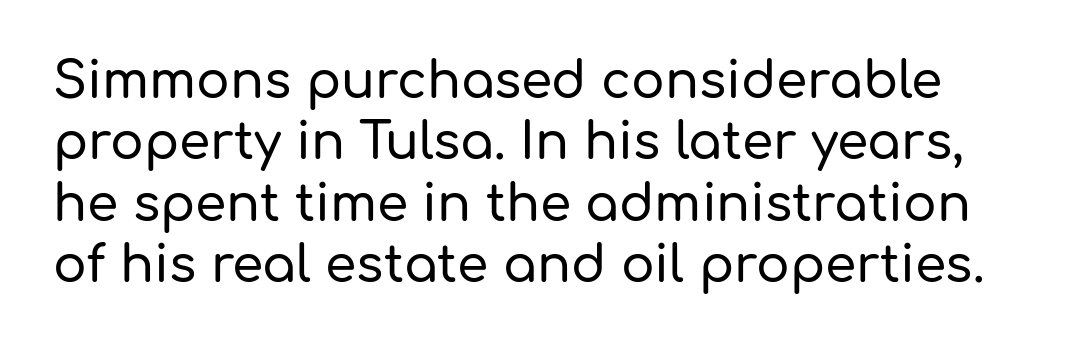
These lines are composed in type without serifs. The face used here is rendered with its standard letterfit. Proportional: the letters do not fall into vertical columns. Words float on clear page, feet unadorned. Tall strokes in this sample are plumb rather than angled.
